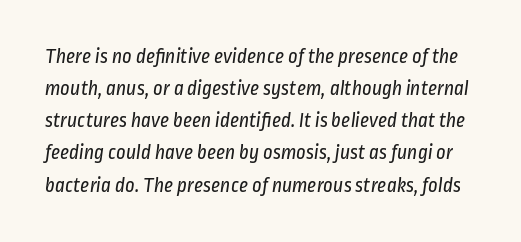
Q: Is the text bold? A: No.
Q: Is the text underlined? A: No.
Q: Is the spacing between letters normal or unusually wide? A: Normal.
Q: Is the spacing between lines tight, normal or loose? A: Normal.
